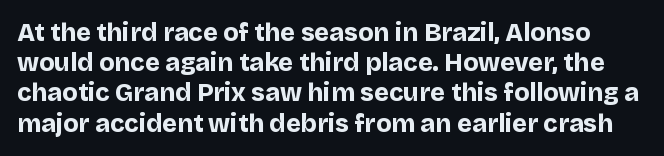
{"italic": "no", "bold": "yes", "underline": "no", "line_spacing_ratio": 1.21, "letter_spacing": "normal", "letter_spacing_em": 0.0, "glyph_px": 25}
